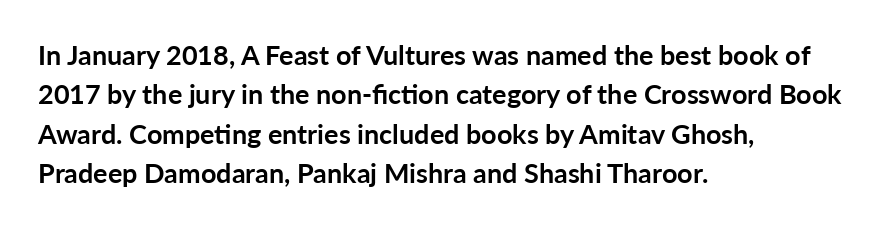
The image shows 27 px bold type, upright; set left-aligned, normal line spacing (1.46x), normal letter spacing, not underlined.
